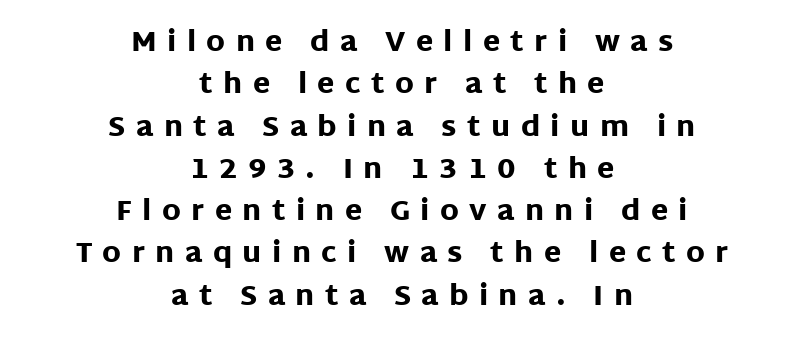
Compared with an ordinary text face, these strokes are far heavier — a full bold. Horizontal alignment here is central, giving a formal, balanced look. Here the designer chose a conventional face with non-uniform glyph widths. Serifs: no, the terminals of the letterforms are clean. Honestly, the letter spacing is so wide it's the main thing you notice.
